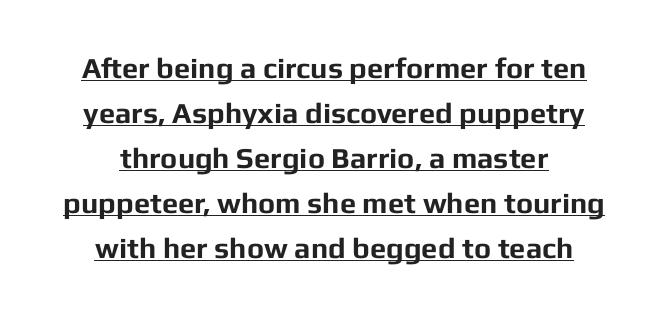
The image shows 29 px bold sans-serif type, upright; set centered, normal line spacing (1.55x), normal letter spacing, underlined; low stroke contrast and a medium x-height.
